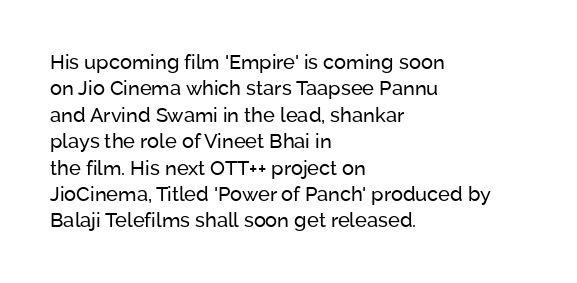
{"italic": "no", "bold": "no", "underline": "no", "align": "left", "line_spacing": "normal", "line_spacing_ratio": 1.32, "letter_spacing": "normal", "letter_spacing_em": 0.0, "glyph_px": 20}
